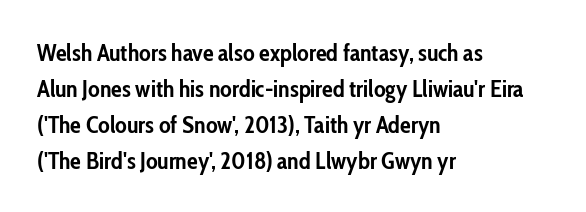
Q: Is the text bold? A: Yes.
Q: Is the text italic (slanted)? A: No, it is upright.
Q: Is the text underlined? A: No.
Q: How is the paragraph aligned? A: Left-aligned.
Q: Is the spacing between letters normal or unusually wide? A: Normal.
Q: Is the spacing between lines tight, normal or loose? A: Normal.
